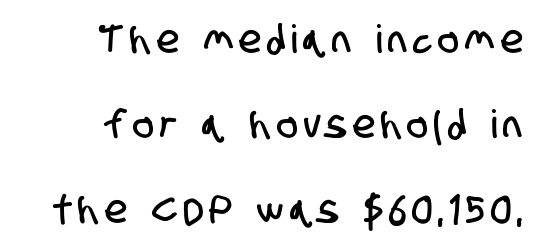
This block would shrink considerably if given ordinary leading; it's expanded now. These lines are composed in type without serifs. Descenders hang freely into open space. The letters advance in unequal steps, a hallmark of proportional type.
